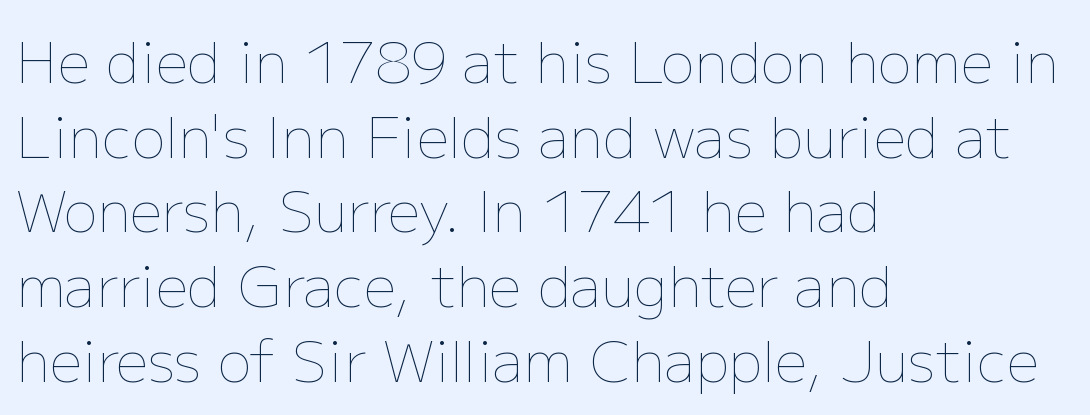
Q: Is the text bold? A: No.
Q: Is the text italic (slanted)? A: No, it is upright.
Q: Is the text underlined? A: No.
Q: How is the paragraph aligned? A: Left-aligned.
Q: Is the spacing between letters normal or unusually wide? A: Normal.
Q: Is the spacing between lines tight, normal or loose? A: Normal.
Q: Width (condensed, normal, or wide)? A: Normal.
Q: Stroke contrast? A: Low.
Q: x-height? A: Medium.
Q: Monospaced? A: No.
